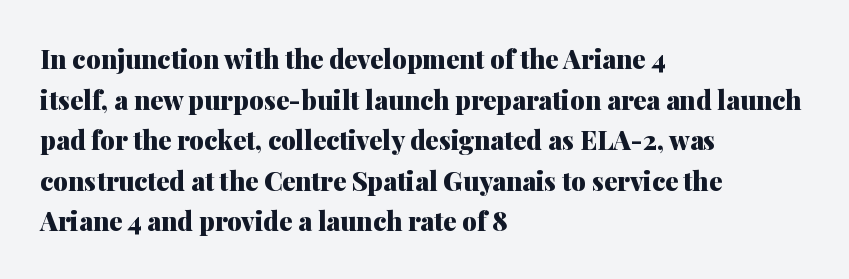
Students, note that the glyphs here touch the page at normal intervals. Lines of text with bare space underneath. Short and long lines alike share a common starting point at left. The font's upright variant was chosen for this text.
